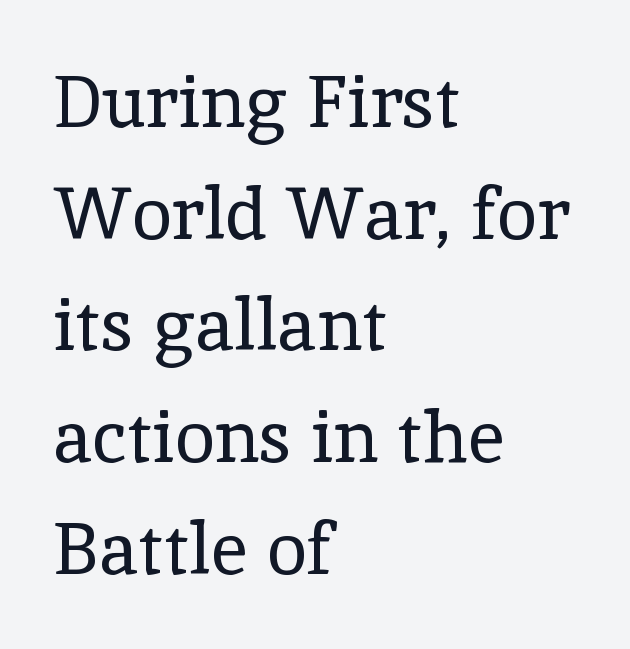
The block of text has a typical density, with ordinary space between rows. Glance below the letters and you will spot only blank space. Unlike a clean sans, this face finishes its strokes with serifs. Spacing verdict: proportional, widths tailored to each character. This is not heavy type; no bold has been used. Characters follow at the spacing the type designer built in.
